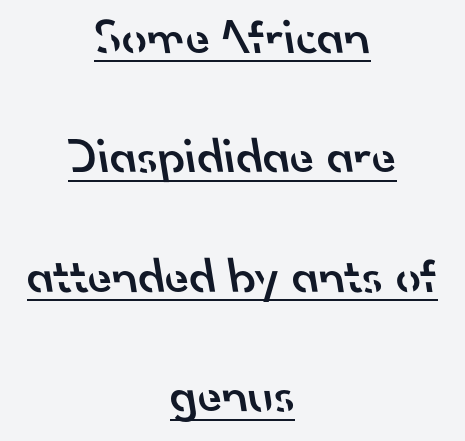
This rendering features underlined lettering. Vertical spacing — loose. As a designer I'd log this as weight 600, semibold. A student would call this center alignment; a typographer would say set centered. The line texture is even and compact thanks to regular tracking. The text was rendered using a sans face with plain stroke endings.
